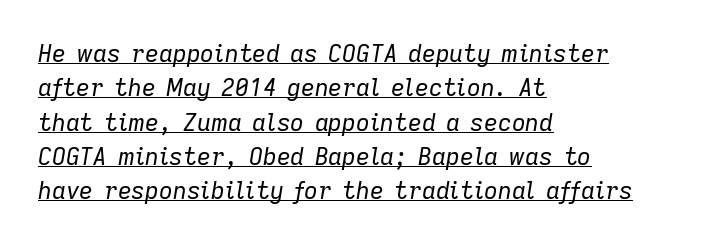
No heavy texture on the line: the type isn't bold. It's the slanting kind of type. The type is set solid horizontally, with unmodified tracking. The paragraph shown leans on its left margin. The rows are spaced the way most documents space them. The sample's only ornament is a line tracing under the words.
